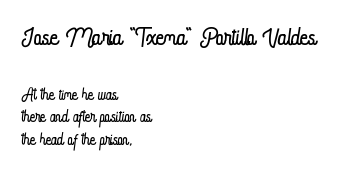
{"bold": "no", "weight": "light", "width": "condensed", "stroke_contrast": "low", "x_height": "small", "monospaced": "no", "underline": "no", "align": "left", "line_spacing": "tight", "line_spacing_ratio": 0.97, "letter_spacing": "normal", "letter_spacing_em": 0.0, "larger_block": "first", "size_ratio": 1.52, "glyph_px": 35}
